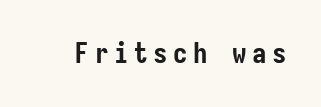
The image shows 29 px semibold, condensed sans-serif type, upright; set not underlined; low stroke contrast and a medium x-height.
